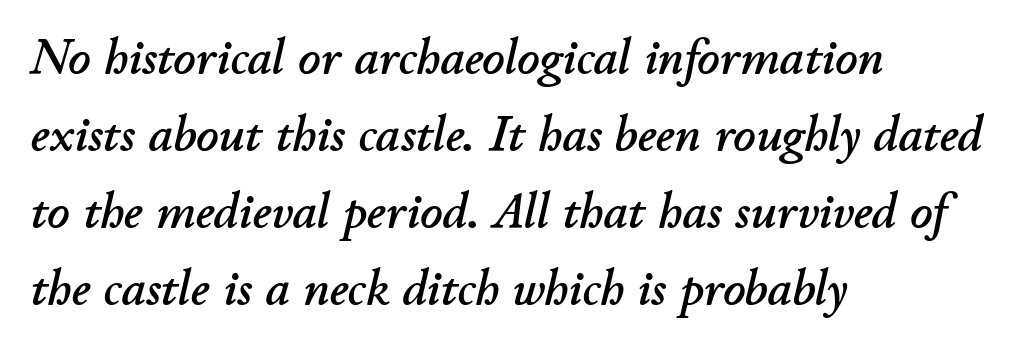
The image shows 49 px text type, italic (leaning right); set left-aligned, normal line spacing (1.57x), normal letter spacing, not underlined; low stroke contrast and a small x-height.
